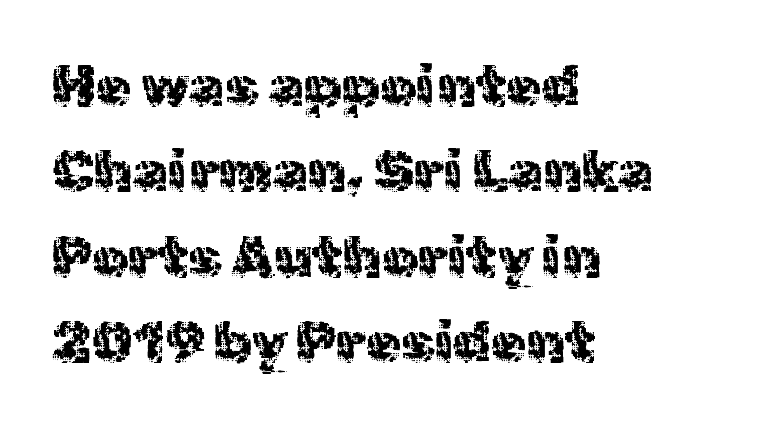
{"serif": "no", "italic": "no", "bold": "no", "weight": "regular", "width": "normal", "x_height": "medium", "monospaced": "no", "underline": "no", "align": "left", "line_spacing": "normal", "line_spacing_ratio": 1.5, "letter_spacing": "normal", "letter_spacing_em": 0.0, "glyph_px": 57}
